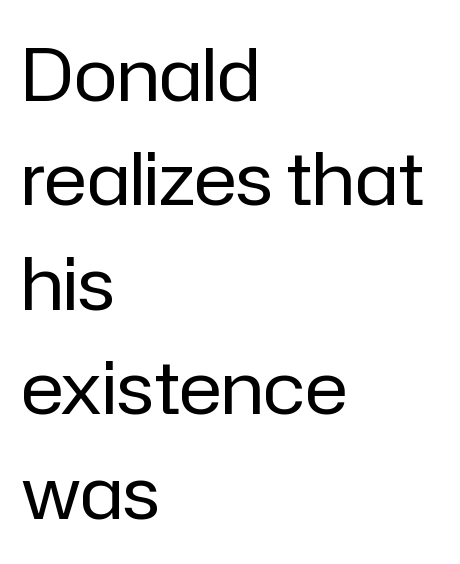
Q: Is the text bold? A: No.
Q: Is the text italic (slanted)? A: No, it is upright.
Q: Is the typeface a serif or a sans-serif typeface? A: Sans-serif.
Q: Is the text underlined? A: No.
Q: How is the paragraph aligned? A: Left-aligned.
Q: Is the spacing between letters normal or unusually wide? A: Normal.
Q: Is the spacing between lines tight, normal or loose? A: Normal.
Q: Width (condensed, normal, or wide)? A: Normal.
Q: Stroke contrast? A: Low.
Q: x-height? A: Medium.
Q: Monospaced? A: No.
